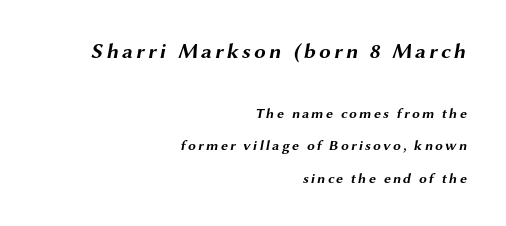
Large over small — that's the arrangement of the two blocks here. Casual observation: everything's shoved over to the right. The gap between lines stays unmarked. The designer dialed line spacing up above the default.
